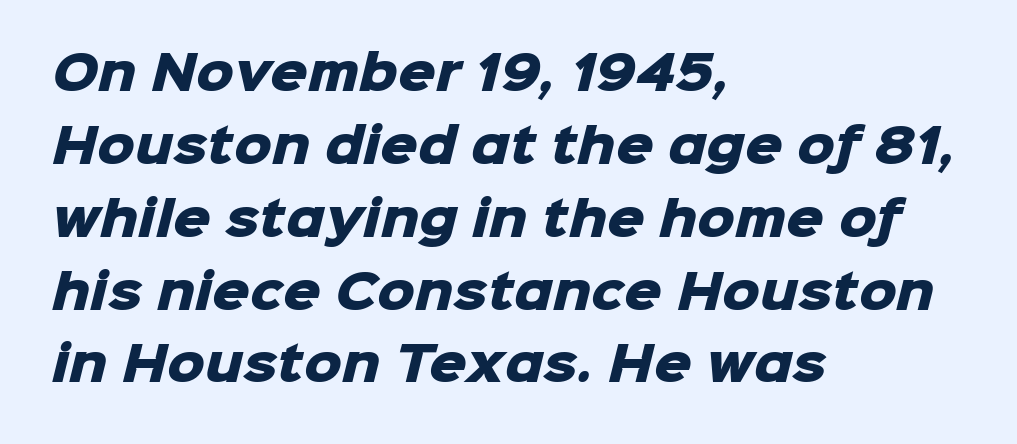
Examine the stroke ends and you'll find no serifs. Each row of text sits above clean, open space. The rag falls on the right side of this text block. Is the letter spacing exaggerated? No — it looks like the ordinary default.
